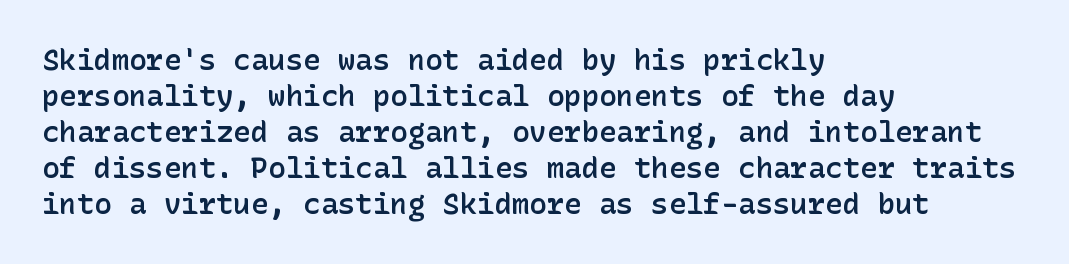
The image shows 29 px semibold sans-serif type, upright; set left-aligned, line spacing 1.24x, normal letter spacing, not underlined; low stroke contrast and a medium x-height.
